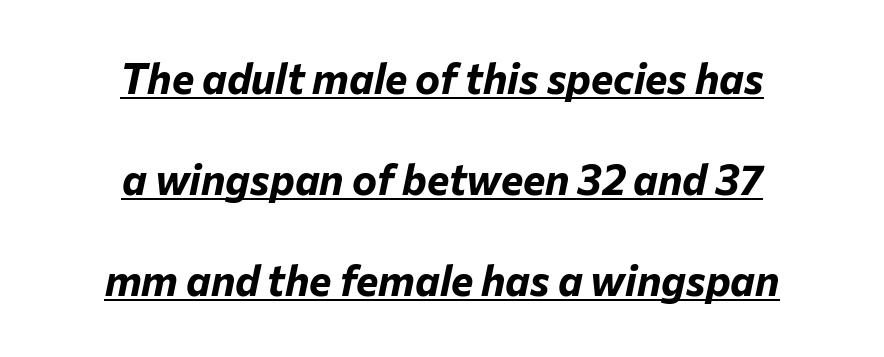
The image shows 42 px bold type, italic (leaning right); set centered, loose line spacing (2.41x), normal letter spacing, underlined; low stroke contrast and a medium x-height.
